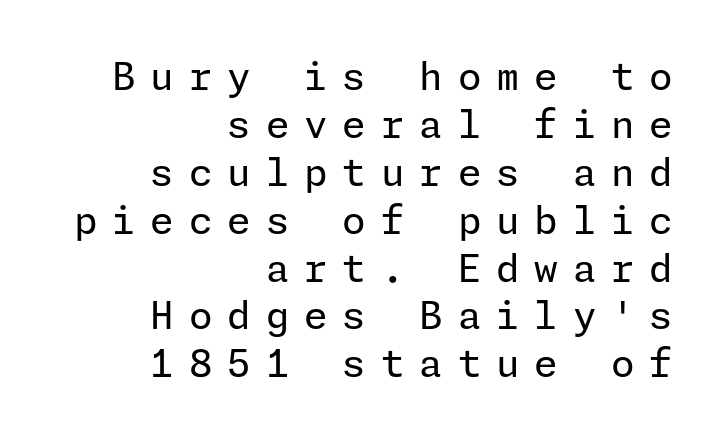
{"serif": "no", "italic": "no", "bold": "no", "weight": "regular", "width": "normal", "stroke_contrast": "low", "x_height": "medium", "underline": "no", "align": "right", "line_spacing": "normal", "line_spacing_ratio": 1.26, "letter_spacing": "wide", "letter_spacing_em": 0.39, "glyph_px": 38}
